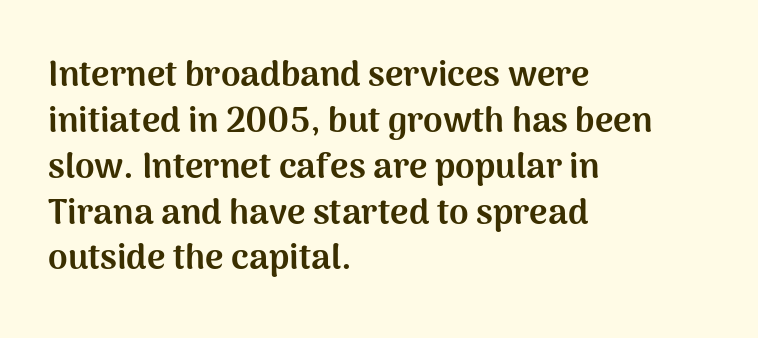
Q: Is the text bold? A: Yes.
Q: Is the text italic (slanted)? A: No, it is upright.
Q: Is the typeface a serif or a sans-serif typeface? A: Sans-serif.
Q: Is the text underlined? A: No.
Q: How is the paragraph aligned? A: Left-aligned.
Q: Is the spacing between letters normal or unusually wide? A: Normal.
Q: Is the spacing between lines tight, normal or loose? A: Normal.
Q: Width (condensed, normal, or wide)? A: Normal.
Q: Stroke contrast? A: Medium.
Q: x-height? A: Medium.
Q: Monospaced? A: No.
